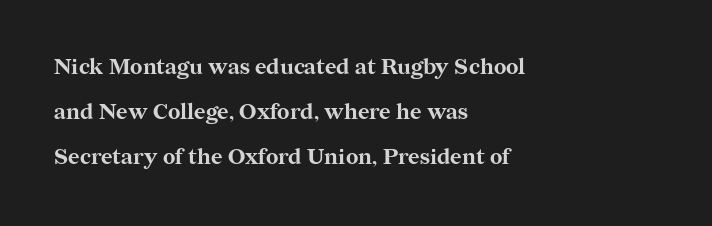
The horizontal fit of the characters is conventional and even. The line-height multiplier appears high, well above default. The paragraph shown leans on its left margin. Letters rest on an invisible, unmarked baseline.
